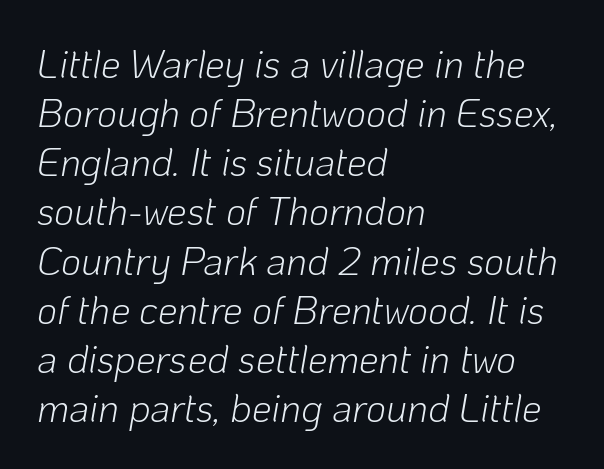
{"italic": "yes", "lean": "right", "slant_degrees": 10, "bold": "no", "weight": "light", "width": "normal", "stroke_contrast": "low", "x_height": "medium", "monospaced": "no", "underline": "no", "align": "left", "line_spacing": "normal", "line_spacing_ratio": 1.26, "letter_spacing": "normal", "letter_spacing_em": 0.0, "glyph_px": 39}
